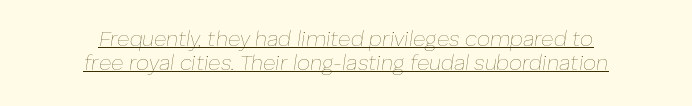
The image shows 21 px text type, italic (leaning right); set centered, tight line spacing (1.12x), normal letter spacing, underlined.
